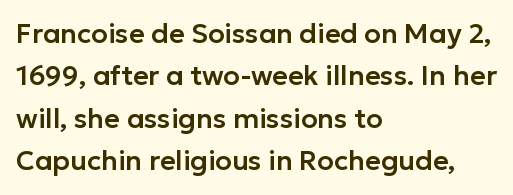
Q: Is the text italic (slanted)? A: No, it is upright.
Q: Is the text underlined? A: No.
Q: How is the paragraph aligned? A: Left-aligned.
Q: Is the spacing between letters normal or unusually wide? A: Normal.
Q: Is the spacing between lines tight, normal or loose? A: Normal.
